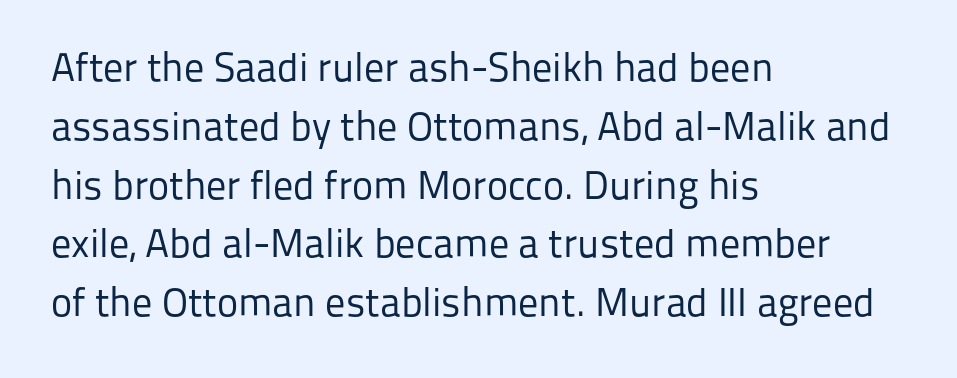
The image shows 40 px regular-weight sans-serif type, upright; set left-aligned, normal line spacing (1.47x), normal letter spacing, not underlined; low stroke contrast and a medium x-height.
